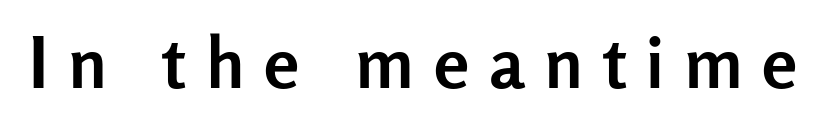
The image shows 71 px semibold sans-serif type, upright; set unusually wide letter spacing (+0.28 em), not underlined; low stroke contrast and a medium x-height.
